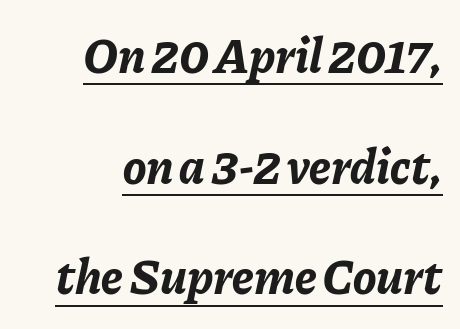
Q: Is the text bold? A: Yes.
Q: Is the text italic (slanted)? A: Yes, it leans right by about 11 degrees.
Q: Is the text underlined? A: Yes.
Q: How is the paragraph aligned? A: Right-aligned.
Q: Is the spacing between letters normal or unusually wide? A: Normal.
Q: Is the spacing between lines tight, normal or loose? A: Loose.
Q: Width (condensed, normal, or wide)? A: Normal.
Q: Stroke contrast? A: Low.
Q: x-height? A: Medium.
Q: Monospaced? A: No.
